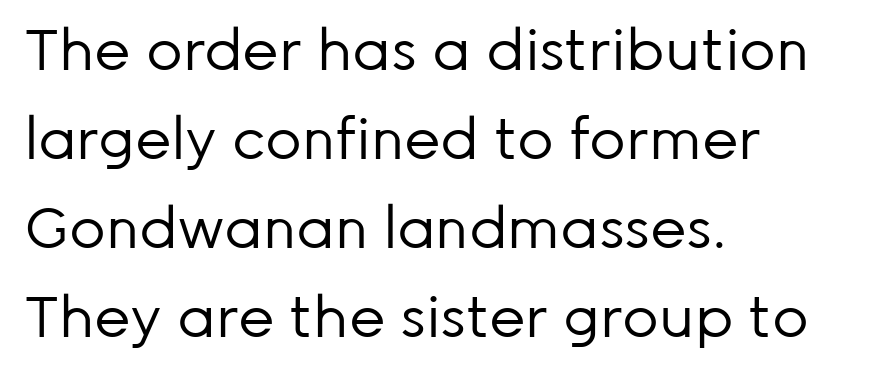
Check the space under the baseline: it is left empty. Each letter keeps its own natural width here, so spacing adapts to shape. Honestly, the row spacing looks completely unremarkable. On a weight scale, this lands at 450 or below.
